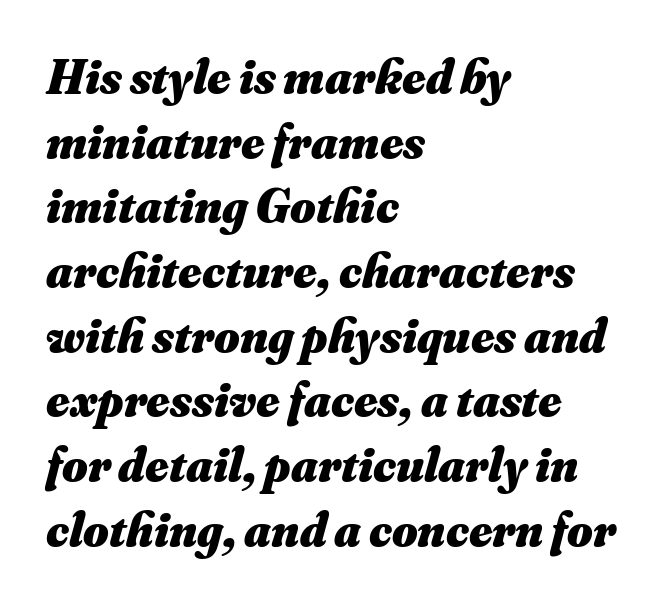
The image shows 49 px heavy type, italic (leaning right); set left-aligned, normal line spacing (1.32x), normal letter spacing, not underlined; medium stroke contrast and a small x-height.
